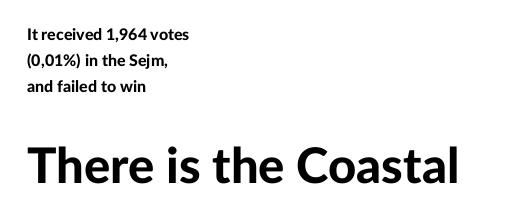
Do the letters lean? They stand straight. Which of the two is more prominent by size? The second, at the bottom. A sans-serif font was chosen for this passage. You could call the tracking neutral — neither tight nor loose.
